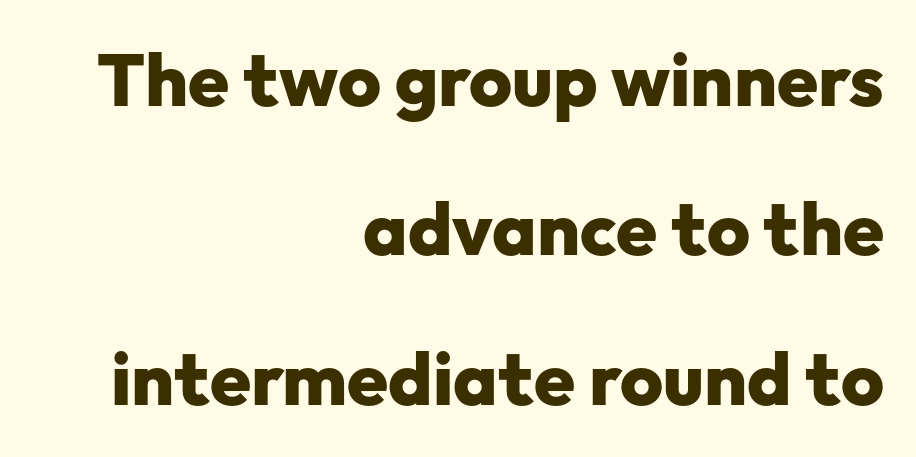
{"serif": "no", "italic": "no", "bold": "yes", "weight": "heavy", "width": "normal", "stroke_contrast": "low", "x_height": "medium", "monospaced": "no", "underline": "no", "align": "right", "line_spacing": "loose", "line_spacing_ratio": 2.02, "letter_spacing": "normal", "letter_spacing_em": 0.0, "glyph_px": 74}
